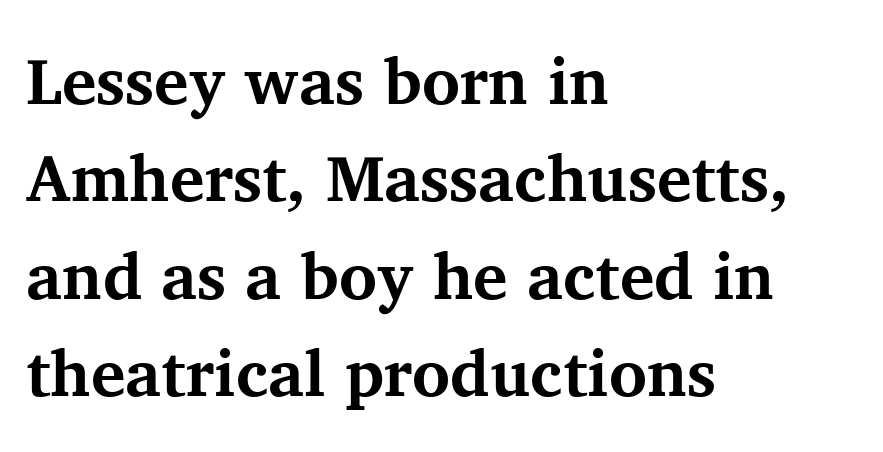
The image shows 65 px bold serif type, upright; set left-aligned, normal line spacing (1.5x), normal letter spacing, not underlined; medium stroke contrast and a medium x-height.
